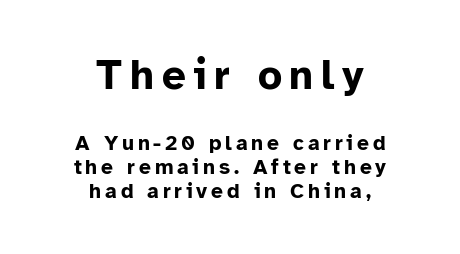
{"serif": "no", "italic": "no", "bold": "yes", "weight": "bold", "width": "normal", "stroke_contrast": "low", "x_height": "medium", "monospaced": "no", "underline": "no", "align": "center", "line_spacing": "tight", "line_spacing_ratio": 1.13, "larger_block": "first", "size_ratio": 2.0, "glyph_px": 42}
